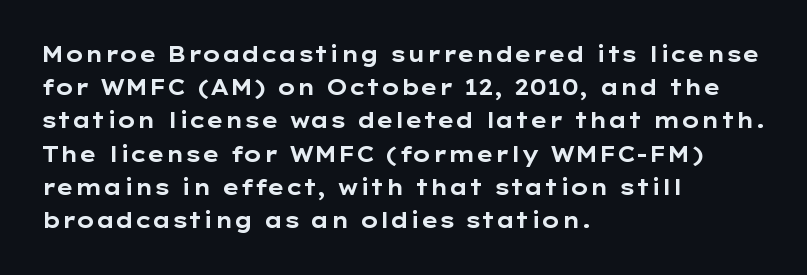
{"italic": "no", "bold": "yes", "underline": "no", "align": "left", "line_spacing": "normal", "line_spacing_ratio": 1.58, "letter_spacing": "normal", "letter_spacing_em": 0.0, "glyph_px": 21}
